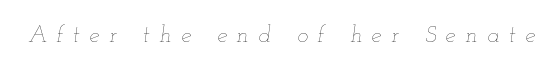
No chunkiness to these letters — they're not bold. Does the lettering tilt? It does — this is italic. Only glyphs here, with clear space below each row. These lines have a slow, spaced-out rhythm from letter to letter.
